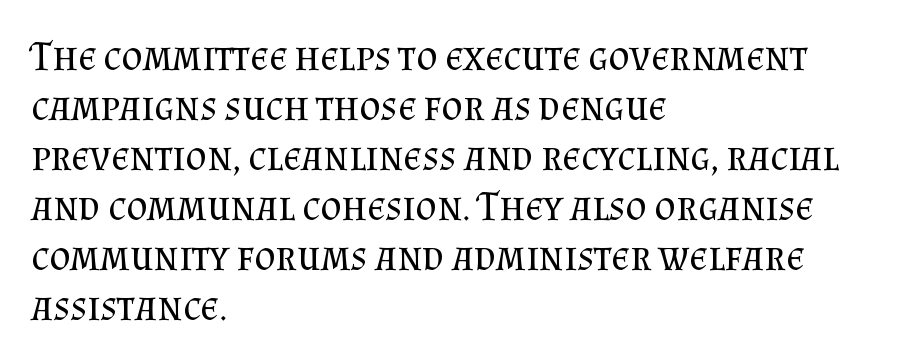
{"serif": "yes", "italic": "no", "bold": "no", "weight": "regular", "width": "normal", "stroke_contrast": "medium", "x_height": "small", "monospaced": "no", "underline": "no", "align": "left", "line_spacing_ratio": 1.22, "letter_spacing": "normal", "letter_spacing_em": 0.0, "glyph_px": 41}
